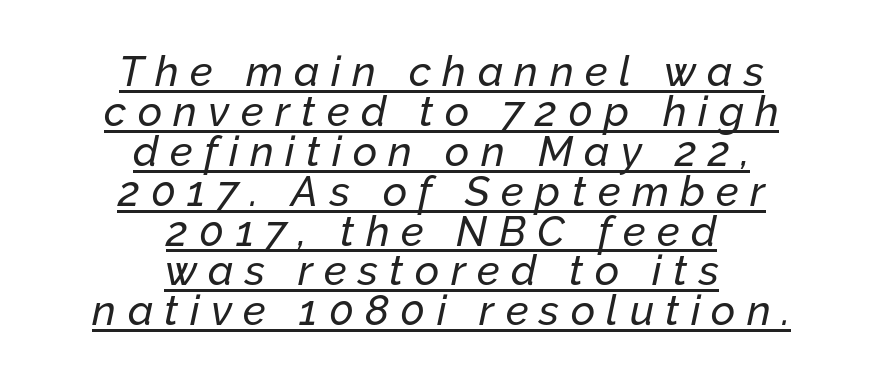
Q: Is the text italic (slanted)? A: Yes, it leans right by about 12 degrees.
Q: Is the text underlined? A: Yes.
Q: How is the paragraph aligned? A: Centered.
Q: Is the spacing between letters normal or unusually wide? A: Unusually wide.
Q: Is the spacing between lines tight, normal or loose? A: Tight.
Q: Width (condensed, normal, or wide)? A: Normal.
Q: Stroke contrast? A: Low.
Q: x-height? A: Medium.
Q: Monospaced? A: No.
